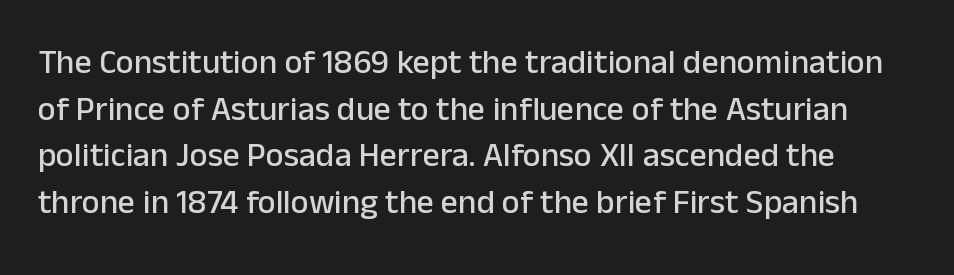
The image shows 34 px sans-serif type, upright; set normal line spacing (1.37x), normal letter spacing, not underlined; low stroke contrast and a medium x-height.
